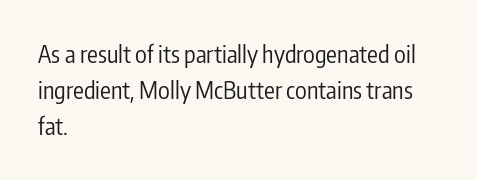
{"italic": "no", "bold": "no", "underline": "no", "align": "left", "line_spacing": "normal", "line_spacing_ratio": 1.51, "letter_spacing": "normal", "letter_spacing_em": 0.0, "glyph_px": 24}
